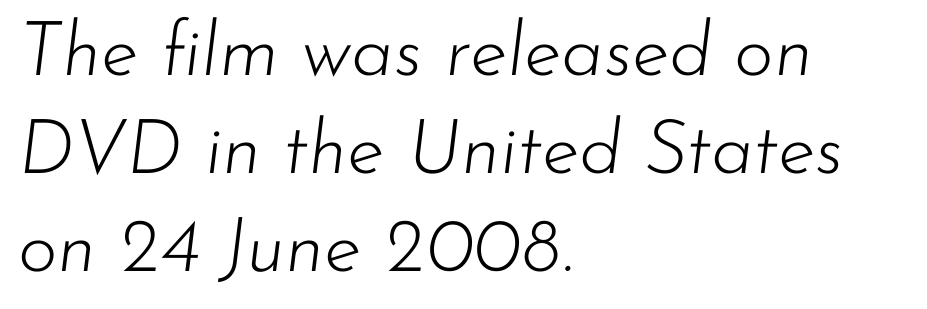
Q: Is the text bold? A: No.
Q: Is the text italic (slanted)? A: Yes, it leans right by about 7 degrees.
Q: Is the text underlined? A: No.
Q: How is the paragraph aligned? A: Left-aligned.
Q: Is the spacing between letters normal or unusually wide? A: Normal.
Q: Is the spacing between lines tight, normal or loose? A: Normal.
Q: Width (condensed, normal, or wide)? A: Normal.
Q: Stroke contrast? A: Low.
Q: x-height? A: Small.
Q: Monospaced? A: No.
